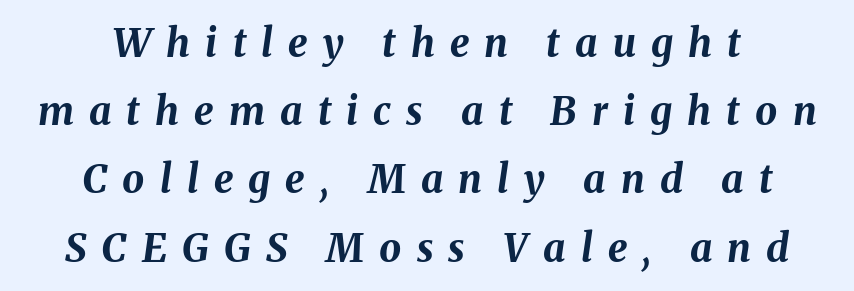
{"italic": "yes", "lean": "right", "slant_degrees": 8, "bold": "yes", "weight": "bold", "width": "normal", "stroke_contrast": "medium", "x_height": "medium", "monospaced": "no", "underline": "no", "align": "center", "line_spacing_ratio": 1.75, "letter_spacing": "wide", "letter_spacing_em": 0.39, "glyph_px": 39}
